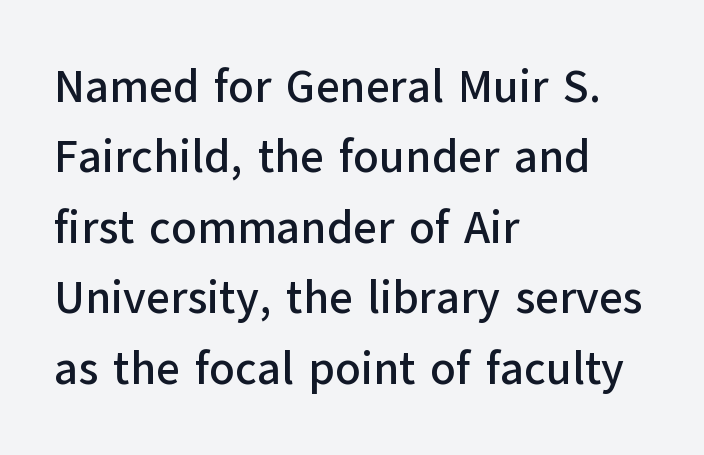
In terms of posture, this sample is upright. The passage shown stacks its lines at a standard gap. There is no visible air inserted between adjacent glyphs. Varying glyph widths throughout — classic text-font behaviour.
